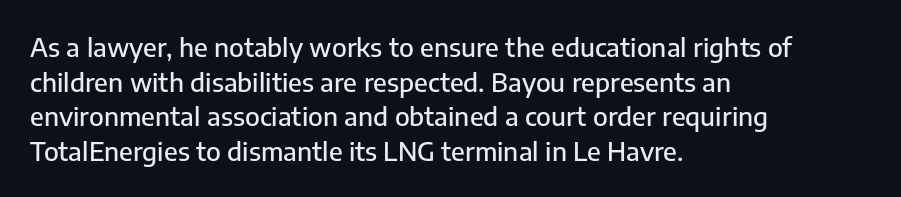
Reading down the block, your eye returns to a fixed left position each line. The line-height multiplier appears to be the usual default. Anything drawn beneath the words? Only blank space. Nope, not italic — everything's standing straight. No extra tracking has been applied to these lines.
